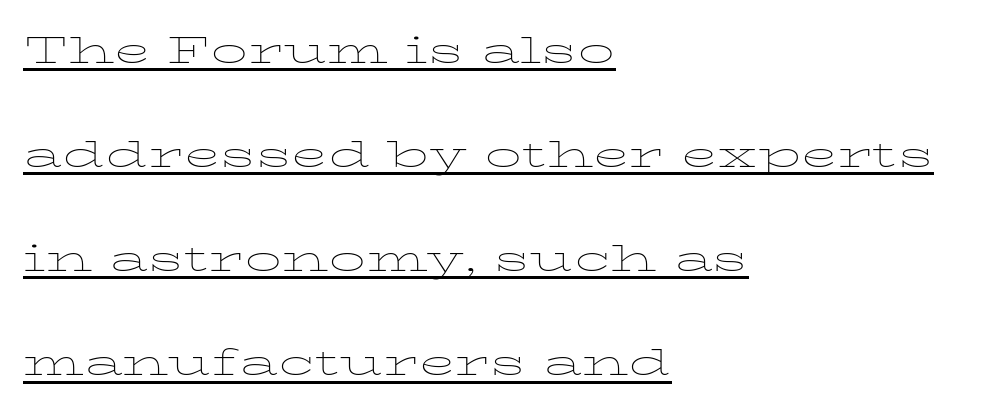
Q: Is the text bold? A: No.
Q: Is the text italic (slanted)? A: No, it is upright.
Q: Is the text underlined? A: Yes.
Q: How is the paragraph aligned? A: Left-aligned.
Q: Is the spacing between letters normal or unusually wide? A: Normal.
Q: Is the spacing between lines tight, normal or loose? A: Loose.
Q: Width (condensed, normal, or wide)? A: Wide.
Q: Stroke contrast? A: Low.
Q: x-height? A: Medium.
Q: Monospaced? A: No.
